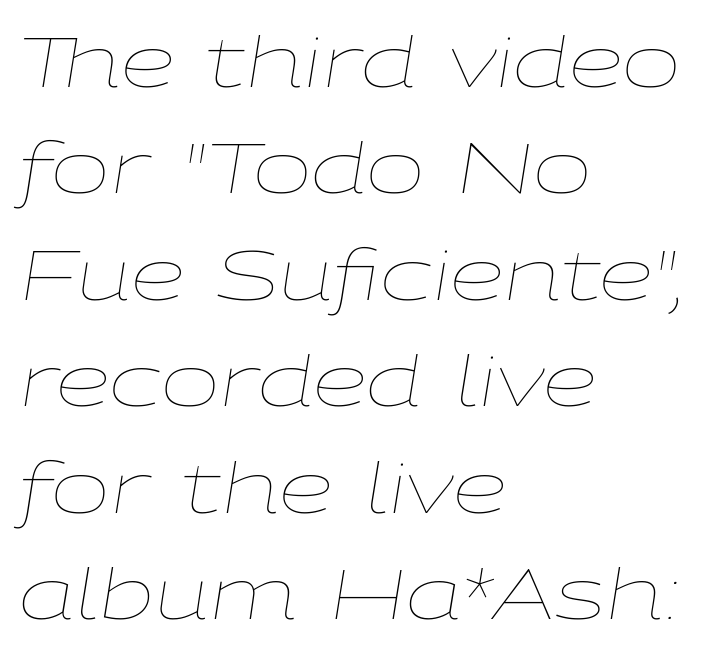
Italic? Definitely — the glyphs are oblique. The area under the type is left untouched. Note the varied advance widths — an 'i' is clearly narrower than an 'm'. Each line starts at the same left margin while the right side varies.
